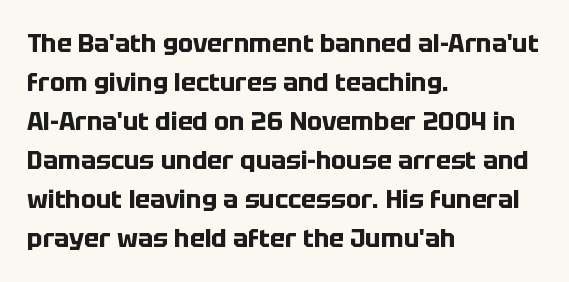
{"italic": "no", "bold": "yes", "underline": "no", "align": "left", "line_spacing": "normal", "line_spacing_ratio": 1.56, "letter_spacing": "normal", "letter_spacing_em": 0.0, "glyph_px": 25}
